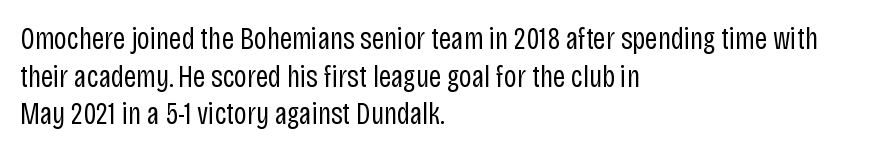
The image shows 31 px regular-weight, condensed sans-serif type, upright; set left-aligned, line spacing 1.21x, normal letter spacing, not underlined; low stroke contrast and a large x-height.
